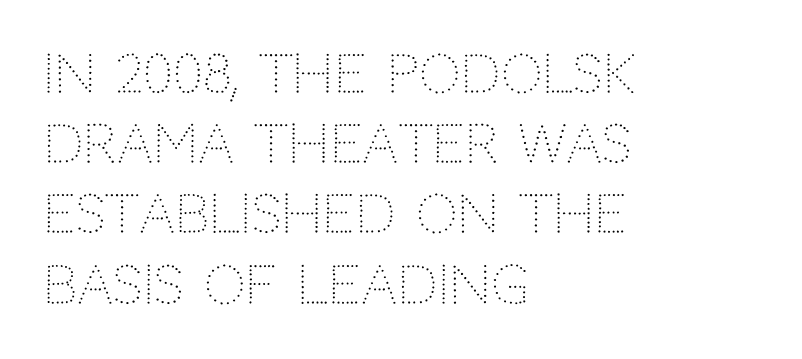
{"serif": "no", "italic": "no", "bold": "no", "weight": "light", "width": "normal", "stroke_contrast": "low", "x_height": "large", "monospaced": "no", "underline": "no", "align": "left", "line_spacing": "normal", "line_spacing_ratio": 1.35, "letter_spacing": "normal", "letter_spacing_em": 0.0, "glyph_px": 52}
